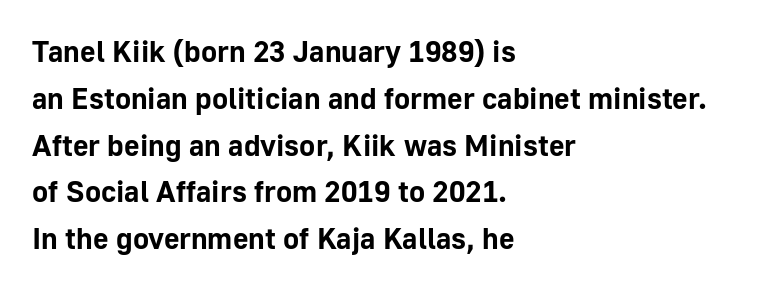
{"serif": "no", "italic": "no", "bold": "yes", "weight": "bold", "width": "normal", "stroke_contrast": "low", "x_height": "medium", "monospaced": "no", "underline": "no", "align": "left", "line_spacing": "normal", "line_spacing_ratio": 1.56, "letter_spacing": "normal", "letter_spacing_em": 0.0, "glyph_px": 30}
